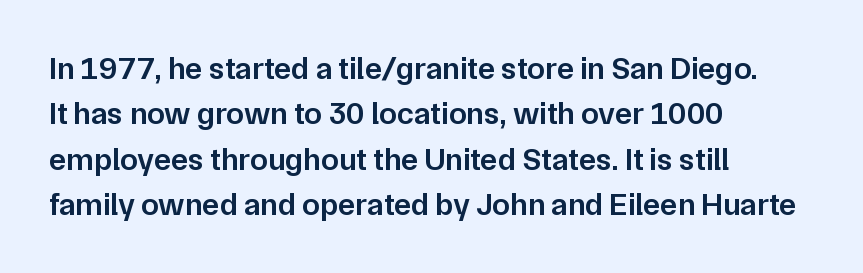
The image shows 32 px semibold sans-serif type, upright; set left-aligned, normal line spacing (1.42x), normal letter spacing, not underlined; low stroke contrast and a medium x-height.
